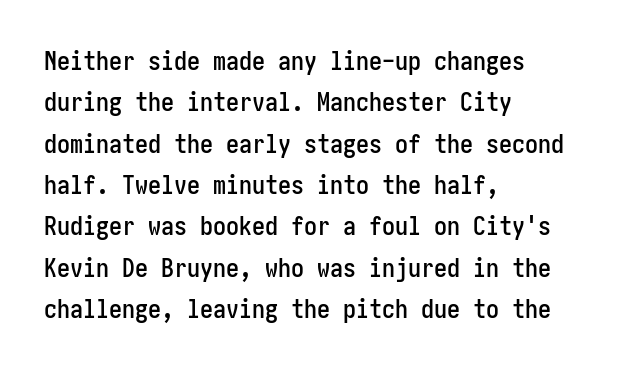
The image shows 26 px text type, upright; set left-aligned, normal line spacing (1.59x), normal letter spacing, not underlined.
